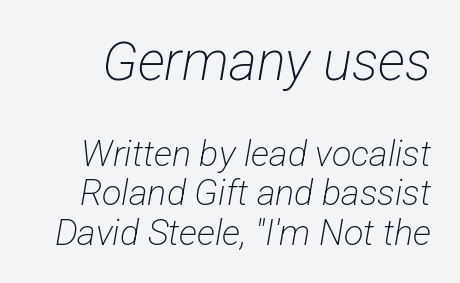
{"serif": "no", "bold": "no", "weight": "light", "width": "condensed", "stroke_contrast": "low", "x_height": "medium", "monospaced": "no", "underline": "no", "line_spacing": "tight", "line_spacing_ratio": 1.1, "letter_spacing": "normal", "letter_spacing_em": 0.0, "larger_block": "first", "size_ratio": 1.5, "glyph_px": 54}
